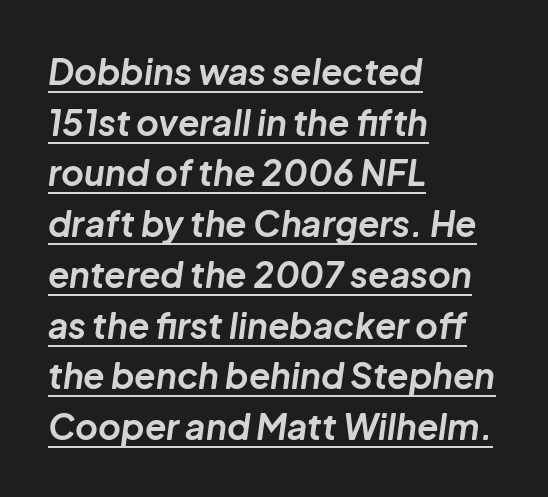
Q: Is the text bold? A: Yes.
Q: Is the text italic (slanted)? A: Yes, it leans right by about 8 degrees.
Q: Is the text underlined? A: Yes.
Q: How is the paragraph aligned? A: Left-aligned.
Q: Is the spacing between letters normal or unusually wide? A: Normal.
Q: Is the spacing between lines tight, normal or loose? A: Normal.
Q: Width (condensed, normal, or wide)? A: Normal.
Q: Stroke contrast? A: Low.
Q: x-height? A: Medium.
Q: Monospaced? A: No.
